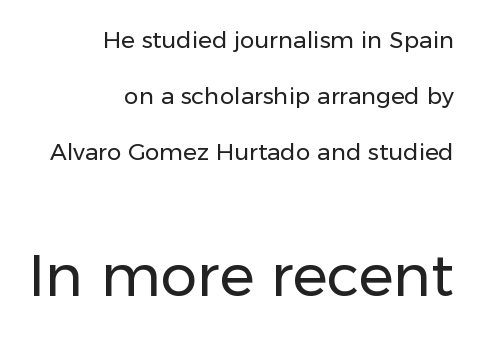
{"serif": "no", "italic": "no", "bold": "no", "weight": "regular", "width": "normal", "stroke_contrast": "low", "x_height": "medium", "monospaced": "no", "underline": "no", "align": "right", "line_spacing": "loose", "line_spacing_ratio": 2.43, "letter_spacing": "normal", "letter_spacing_em": 0.0, "larger_block": "second", "size_ratio": 2.52, "glyph_px": 58}
